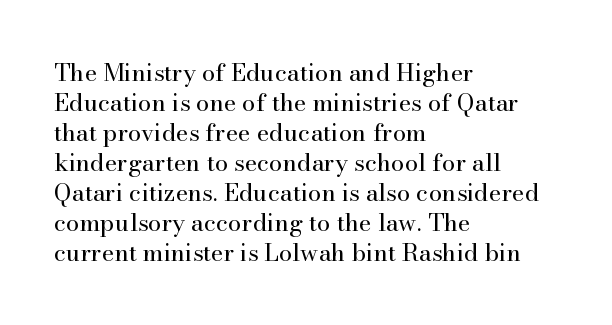
Honestly, there is no underline to notice here at all. The font's upright variant was chosen for this text. Horizontally, the lines are justified to the leading edge only. Bold? No — there's no thickening of the strokes.
